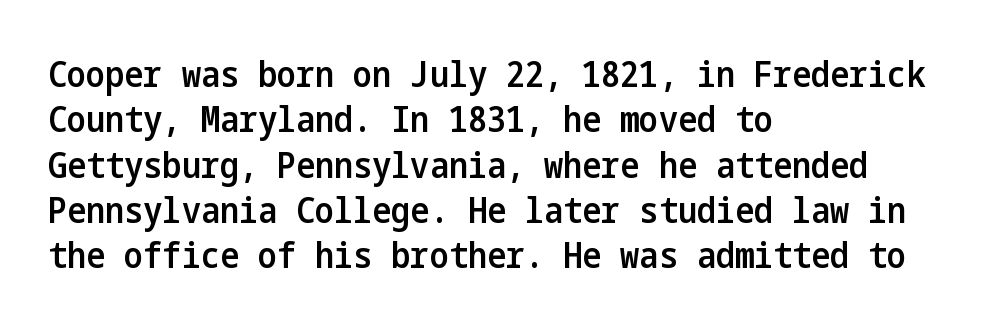
Layout note: lines flush left. In terms of letterform style, serifs are entirely absent. The space directly below the letters is spotless. Tracking value appears to be zero — textbook default spacing. Regarding leading, the lines here are spaced in the standard way. Each glyph is drawn with semibold strokes, heavier than normal yet not fully bold.
